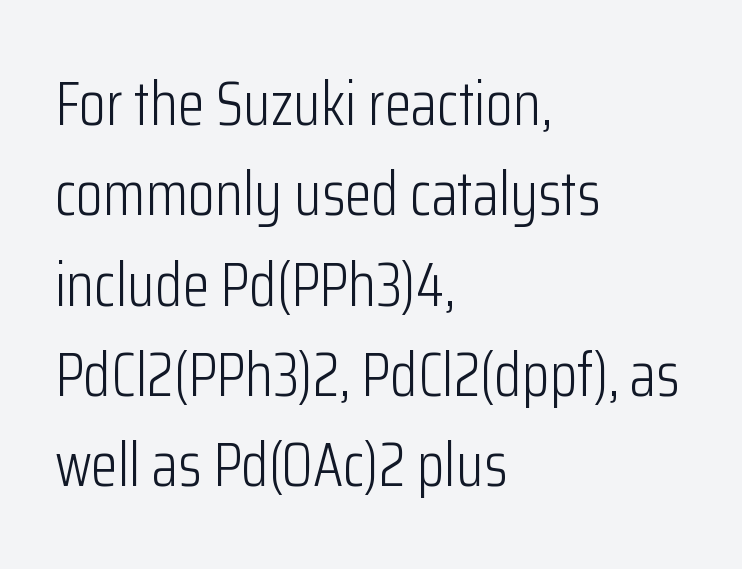
The image shows 61 px light, condensed sans-serif type, upright; set left-aligned, normal line spacing (1.48x), normal letter spacing, not underlined; low stroke contrast and a medium x-height.
